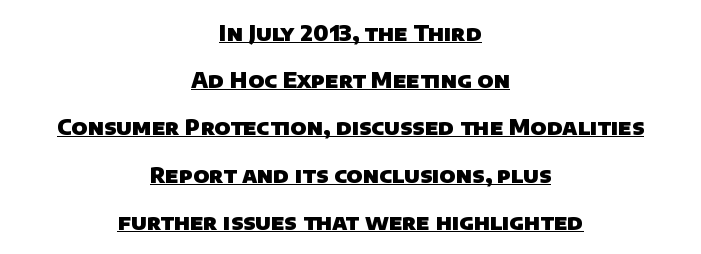
The image shows 21 px bold type; set centered, loose line spacing (2.25x), normal letter spacing, underlined.
